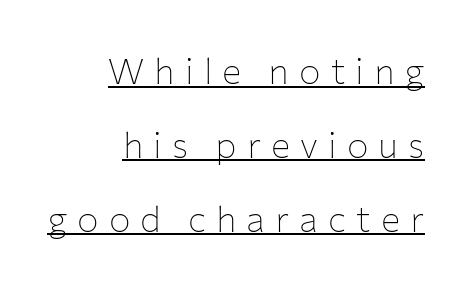
The image shows 36 px thin sans-serif type, upright; set right-aligned, loose line spacing (2.05x), unusually wide letter spacing (+0.28 em), underlined; low stroke contrast and a medium x-height.
